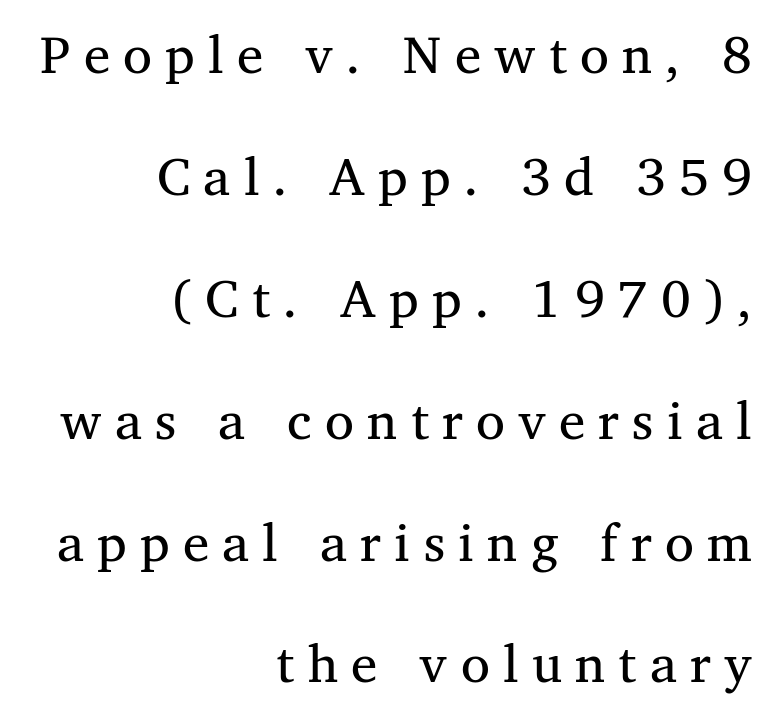
Q: Is the text bold? A: No.
Q: Is the text italic (slanted)? A: No, it is upright.
Q: Is the typeface a serif or a sans-serif typeface? A: Serif.
Q: Is the text underlined? A: No.
Q: How is the paragraph aligned? A: Right-aligned.
Q: Is the spacing between letters normal or unusually wide? A: Unusually wide.
Q: Is the spacing between lines tight, normal or loose? A: Loose.
Q: Width (condensed, normal, or wide)? A: Normal.
Q: Stroke contrast? A: Medium.
Q: x-height? A: Medium.
Q: Monospaced? A: No.
